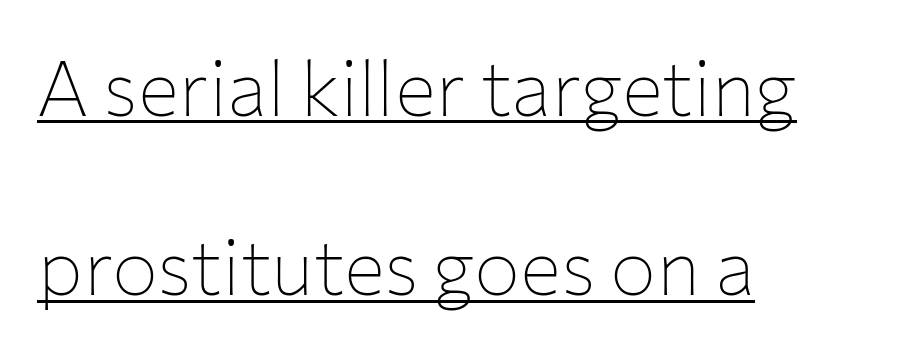
Q: Is the text bold? A: No.
Q: Is the text italic (slanted)? A: No, it is upright.
Q: Is the typeface a serif or a sans-serif typeface? A: Sans-serif.
Q: Is the text underlined? A: Yes.
Q: How is the paragraph aligned? A: Left-aligned.
Q: Is the spacing between letters normal or unusually wide? A: Normal.
Q: Is the spacing between lines tight, normal or loose? A: Loose.
Q: Width (condensed, normal, or wide)? A: Normal.
Q: Stroke contrast? A: Low.
Q: x-height? A: Medium.
Q: Monospaced? A: No.
